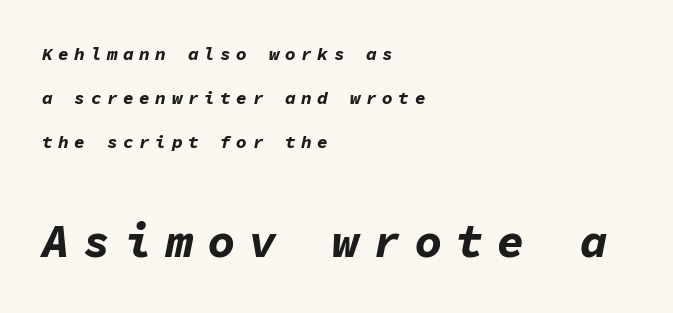
Q: Is the text bold? A: Yes.
Q: Is the text italic (slanted)? A: Yes, it leans right by about 11 degrees.
Q: Is the text underlined? A: No.
Q: How is the paragraph aligned? A: Left-aligned.
Q: Is the spacing between letters normal or unusually wide? A: Unusually wide.
Q: Is the spacing between lines tight, normal or loose? A: Loose.
Q: Which block of text is set in a larger size, the first (top) or the second (bottom)? A: The second (bottom) one.
Q: Width (condensed, normal, or wide)? A: Normal.
Q: Stroke contrast? A: Low.
Q: x-height? A: Medium.
Q: Monospaced? A: Yes.
